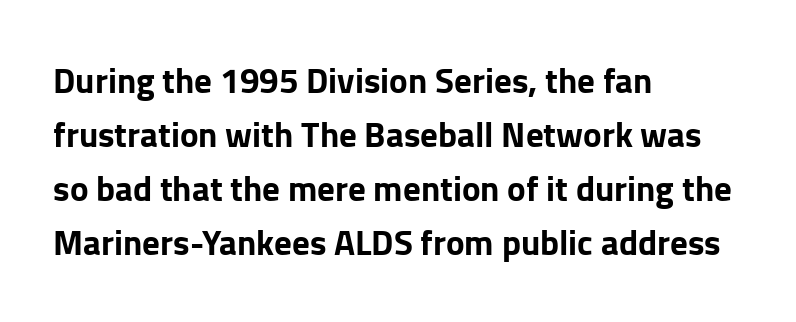
The image shows 35 px bold sans-serif type, upright; set left-aligned, normal line spacing (1.54x), normal letter spacing, not underlined; low stroke contrast and a medium x-height.
